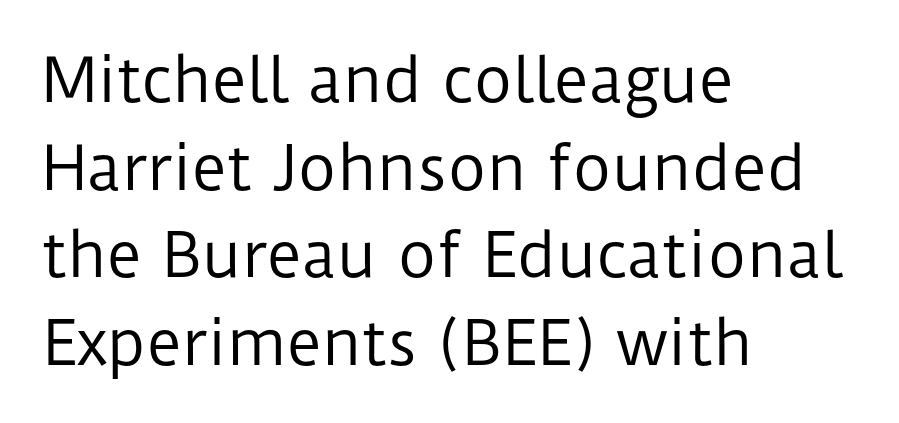
{"serif": "no", "italic": "no", "bold": "no", "weight": "regular", "width": "normal", "stroke_contrast": "low", "x_height": "medium", "monospaced": "no", "underline": "no", "align": "left", "line_spacing": "normal", "line_spacing_ratio": 1.46, "letter_spacing": "normal", "letter_spacing_em": 0.0, "glyph_px": 60}
